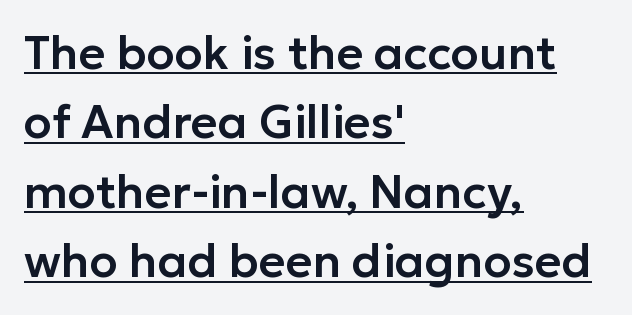
Q: Is the text italic (slanted)? A: No, it is upright.
Q: Is the typeface a serif or a sans-serif typeface? A: Sans-serif.
Q: Is the text underlined? A: Yes.
Q: How is the paragraph aligned? A: Left-aligned.
Q: Is the spacing between letters normal or unusually wide? A: Normal.
Q: Is the spacing between lines tight, normal or loose? A: Normal.
Q: Width (condensed, normal, or wide)? A: Normal.
Q: Stroke contrast? A: Low.
Q: x-height? A: Medium.
Q: Monospaced? A: No.
